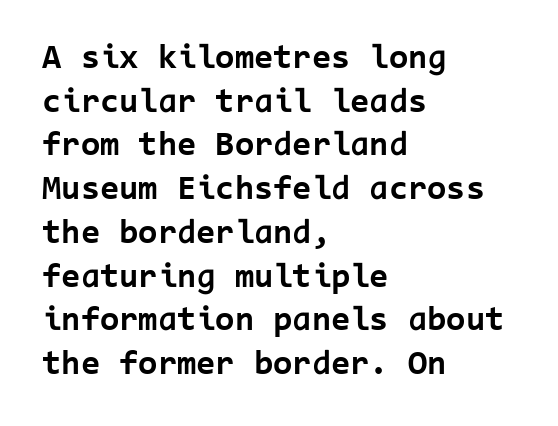
The image shows 35 px bold sans-serif type, upright, monospaced; set left-aligned, normal line spacing (1.25x), normal letter spacing, not underlined; low stroke contrast and a medium x-height.
